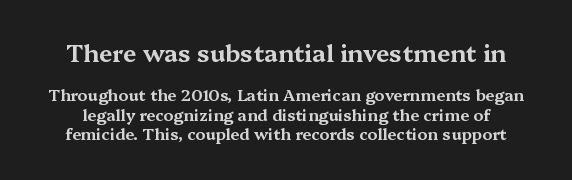
{"italic": "no", "underline": "no", "line_spacing_ratio": 1.21, "letter_spacing": "normal", "letter_spacing_em": 0.0, "larger_block": "first", "size_ratio": 1.5, "glyph_px": 24}
